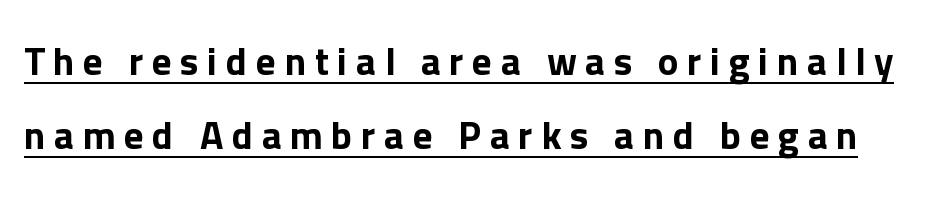
{"serif": "no", "italic": "no", "width": "normal", "stroke_contrast": "low", "x_height": "medium", "monospaced": "no", "underline": "yes", "line_spacing": "loose", "line_spacing_ratio": 1.91, "letter_spacing": "wide", "letter_spacing_em": 0.22, "glyph_px": 39}
